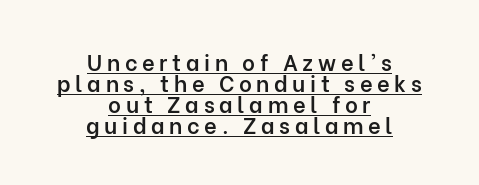
{"italic": "no", "bold": "semi", "underline": "yes", "align": "center", "line_spacing": "tight", "line_spacing_ratio": 0.96, "letter_spacing": "wide", "letter_spacing_em": 0.21, "glyph_px": 22}
